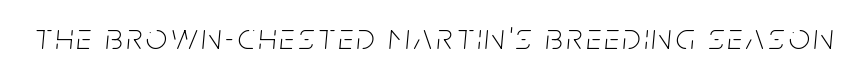
Note the varied advance widths — an 'i' is clearly narrower than an 'm'. Quick note: italic. The string is rendered with underlining switched off. The typesetting does not lean heavy: it is not bold.
